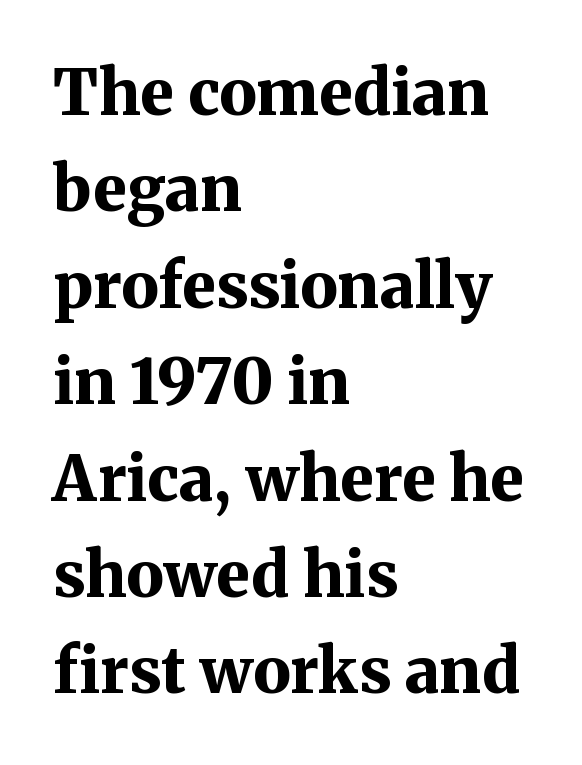
The ragged edge is on the right, which tells us the setting is flush left. Classification — serif. Emphasis by weight is at full strength: bold. Vertical strokes here are truly vertical.
